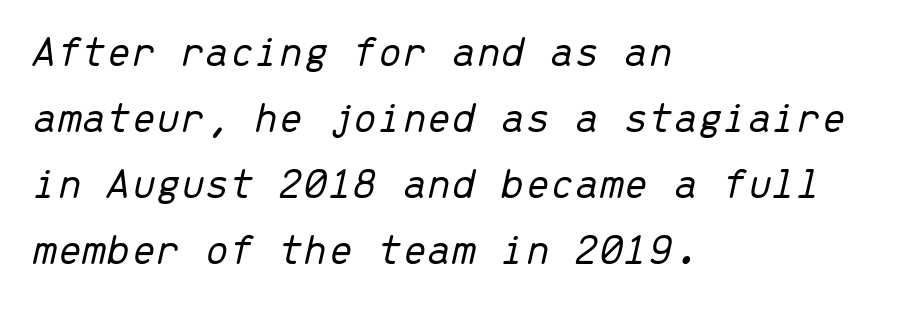
Here the designer chose a console-style face with uniform glyph widths. Between one letter and the next there's only the usual sliver of space. Words float on clear page, feet unadorned. Evenly set lines give the paragraph a standard silhouette. The lines are quadded left. Compared with a typical body face, this is equally light or lighter still.
